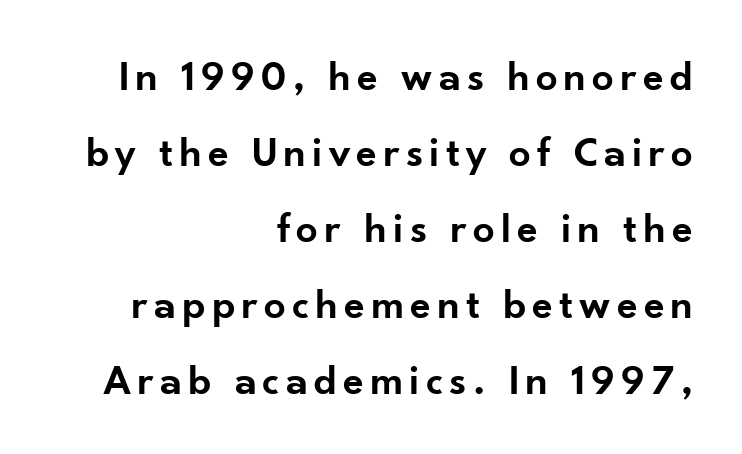
It's the straight-up-and-down kind of type. The rag falls on the left side of this text block. Each glyph is drawn with semibold strokes, heavier than normal yet not fully bold. Serif or sans? Sans — the stroke terminals are bare.
